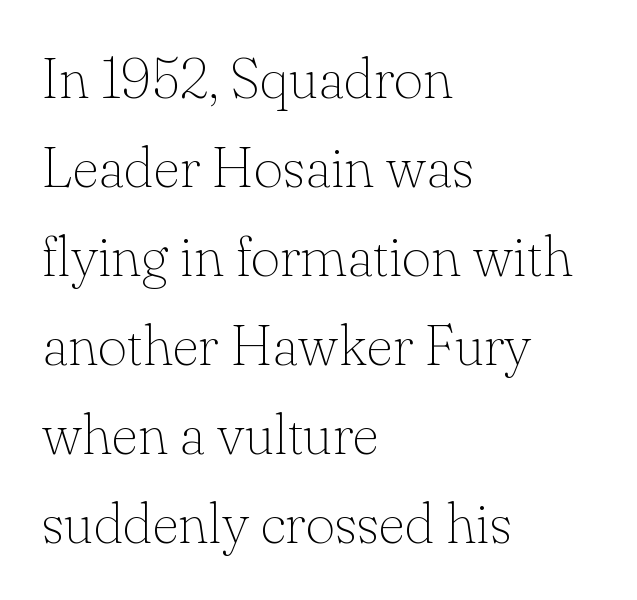
{"serif": "yes", "italic": "no", "bold": "no", "weight": "thin", "width": "normal", "stroke_contrast": "low", "x_height": "small", "monospaced": "no", "underline": "no", "align": "left", "line_spacing": "normal", "line_spacing_ratio": 1.56, "letter_spacing": "normal", "letter_spacing_em": 0.0, "glyph_px": 57}
